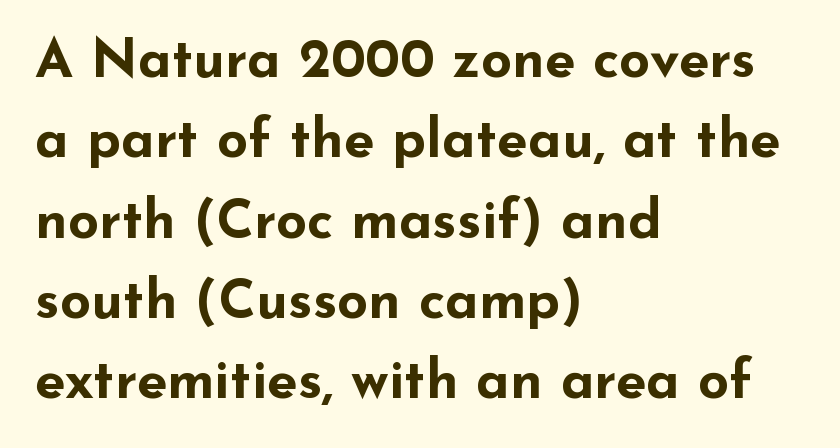
These words are printed bold, with thick strokes throughout. Note the varied advance widths — an 'i' is clearly narrower than an 'm'. Leftover space on each line is placed entirely after the last word. Descenders hang freely into open space.
